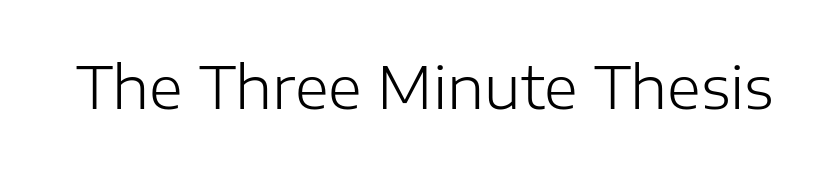
The image shows 58 px light sans-serif type, upright; set normal letter spacing, not underlined; low stroke contrast and a medium x-height.
